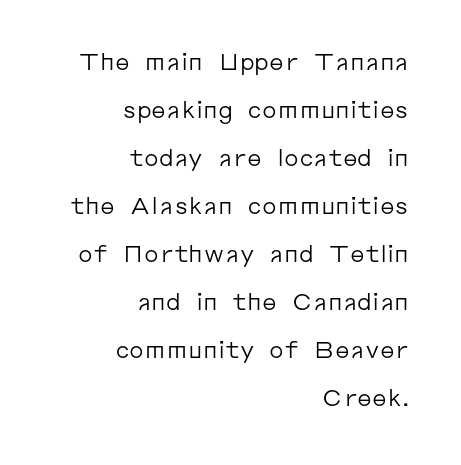
The image shows 23 px text type, upright; set right-aligned, loose line spacing (2.09x), normal letter spacing, not underlined.
